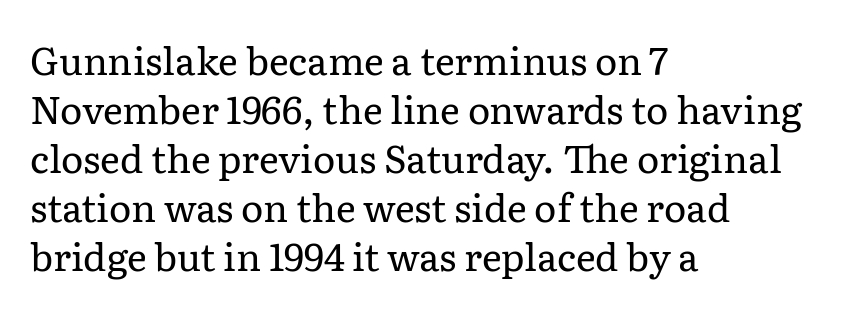
What's the leading like? Ordinary, nothing unusual. Beneath every word, the page is bare. Observe the serifs anchoring each vertical stroke in this sample. Character widths vary here, with narrow letters taking less room than wide ones. The horizontal fit of the characters is conventional and even.
